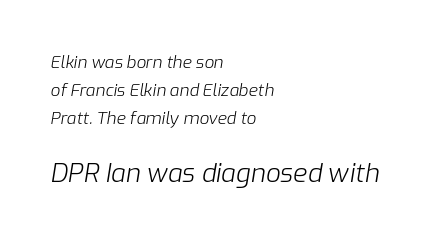
Honestly, the row spacing looks completely unremarkable. Tall strokes in this sample are angled rather than plumb. What stands out about the letter spacing? Nothing — it is the standard amount. Counters stay open thanks to moderate or lighter strokes. Look at the glyph heights: the lower group is clearly the bigger setting. Is the block centered? No — it sits flush against the left margin.
